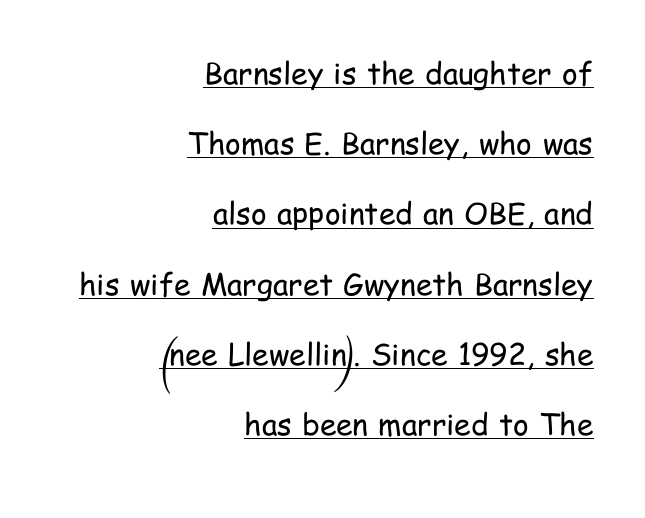
The image shows 30 px regular-weight, condensed sans-serif type, upright; set right-aligned, loose line spacing (2.34x), normal letter spacing, underlined; low stroke contrast and a medium x-height.
